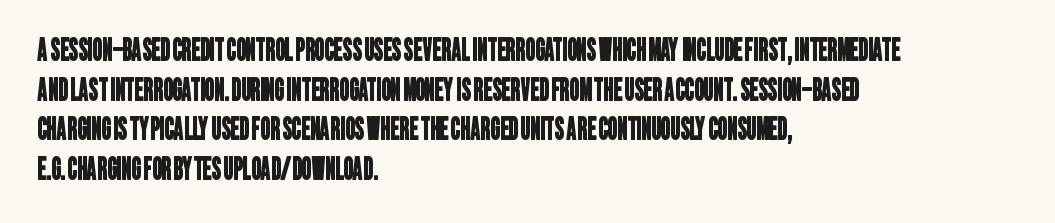
Classification — sans serif. The passage shown is not underscored anywhere. Varying glyph widths throughout — classic text-font behaviour. The vertical gap from one line to the next is medium.
